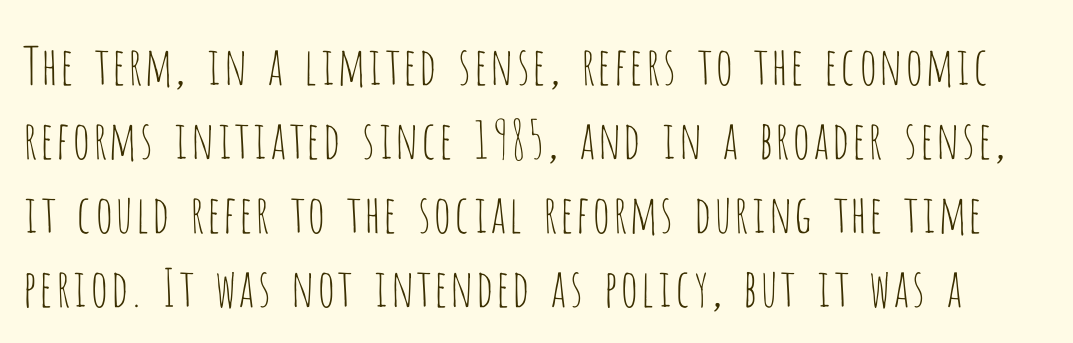
Each letter keeps its own natural width here, so spacing adapts to shape. Vertical spacing — default. The weight would be labelled regular, book, light, or lighter still. The axis of the letterforms is exactly vertical.
